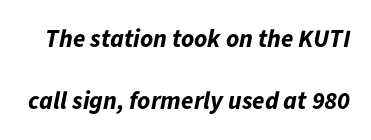
{"italic": "yes", "lean": "right", "slant_degrees": 11, "bold": "yes", "underline": "no", "line_spacing": "loose", "line_spacing_ratio": 2.47, "letter_spacing": "normal", "letter_spacing_em": 0.0, "glyph_px": 25}
